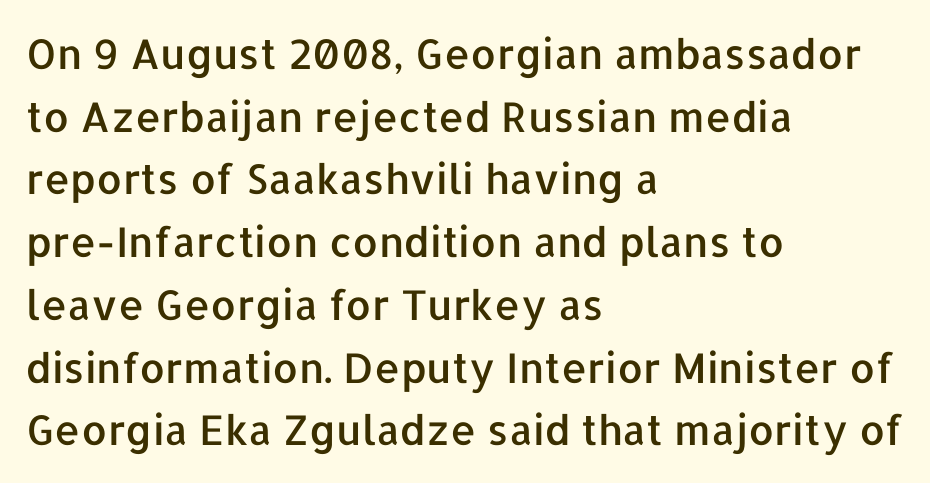
Is the block centered? No — it sits flush against the left margin. A typesetter would call this proportional, since set widths differ per character. This rendering leaves character spacing at its baseline value. Has an underline been added? It has not. Note: no serifs on the glyphs. Is there much room between lines? A standard amount, neither cramped nor airy.
